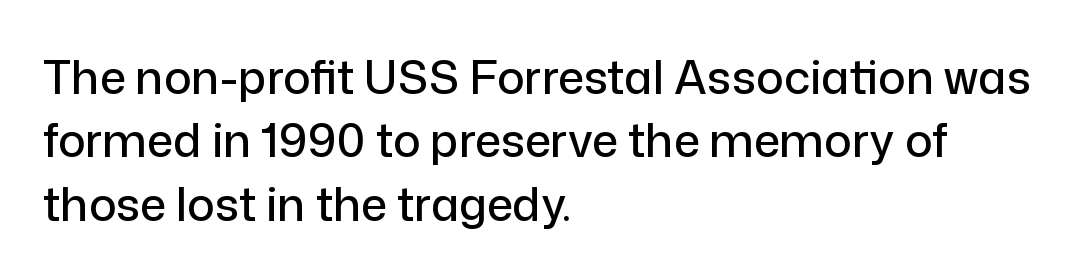
{"serif": "no", "italic": "no", "width": "normal", "stroke_contrast": "low", "x_height": "medium", "monospaced": "no", "underline": "no", "align": "left", "line_spacing": "normal", "line_spacing_ratio": 1.38, "letter_spacing": "normal", "letter_spacing_em": 0.0, "glyph_px": 46}
